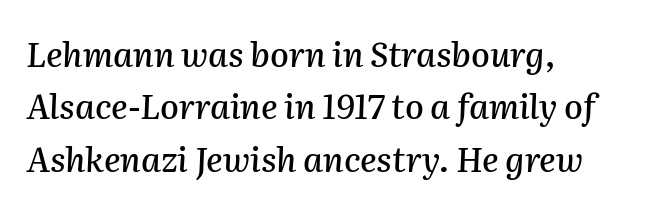
In terms of letterspacing, this is plain default setting. Quick note: interline space is typical. Every character sits at an angle, as italics do. Visually the block forms a straight wall on the left and a jagged coastline on the right.
